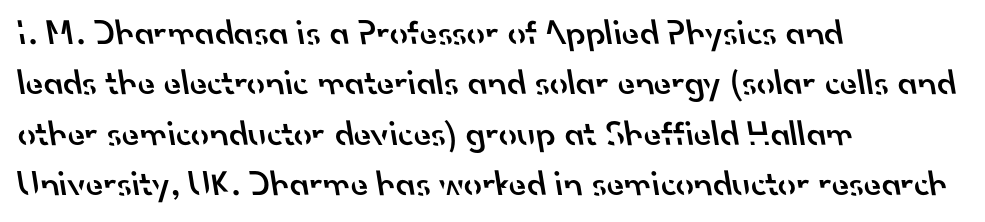
One glance says typical: line gaps are just what's usual. The font is running at a semibold setting, under full bold. This sample is left-justified, so line endings fall wherever the words run out. The specimen omits any rule beneath the text block's lines.
